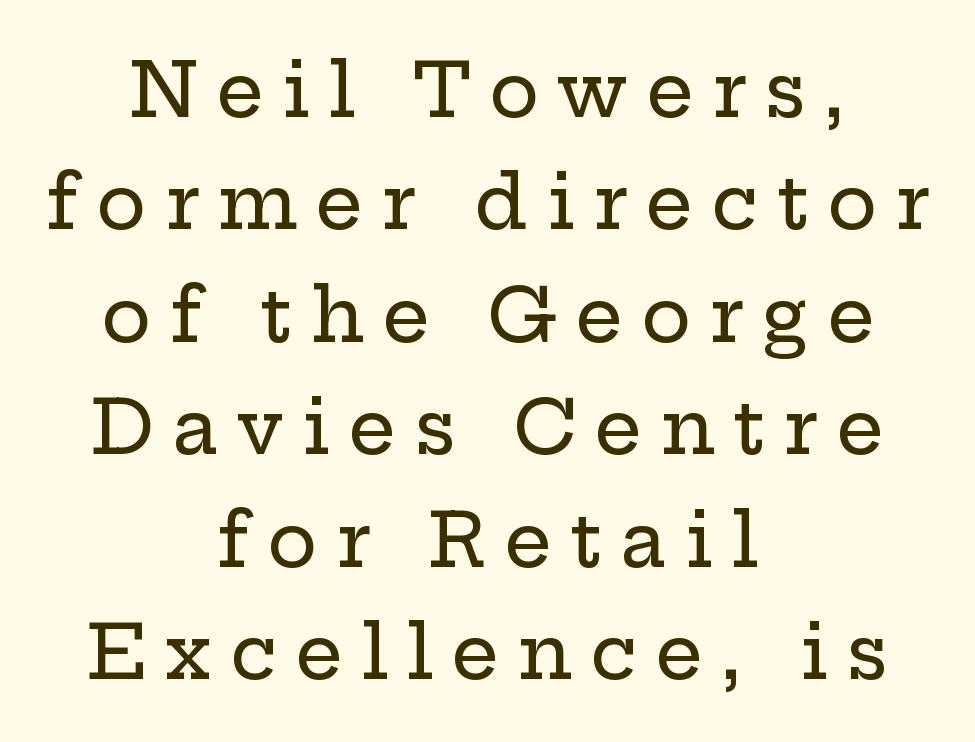
If you measured baseline to baseline, you'd find a middling distance. The specimen reads as upright at a glance. The baseline area is clear. In terms of letterspacing, this is a distinctly airy, spread setting. The compositor balanced each line on the midline. The typeface chosen for these lines features serifs.
